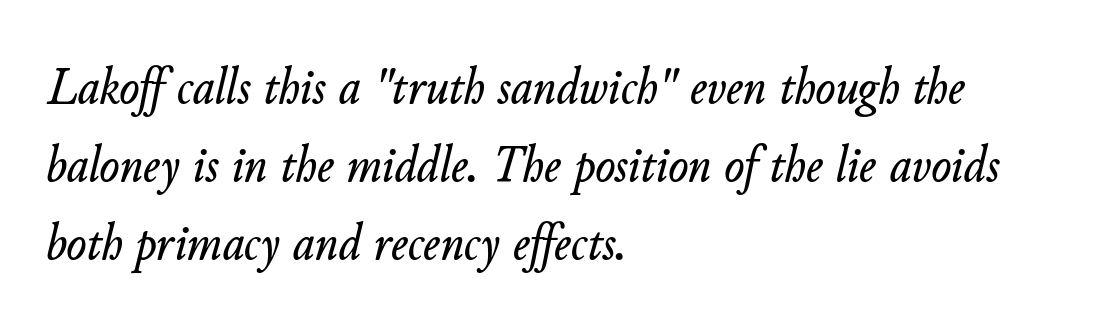
{"italic": "yes", "lean": "right", "slant_degrees": 11, "width": "normal", "stroke_contrast": "low", "x_height": "small", "monospaced": "no", "underline": "no", "align": "left", "line_spacing": "normal", "line_spacing_ratio": 1.47, "letter_spacing": "normal", "letter_spacing_em": 0.0, "glyph_px": 53}
